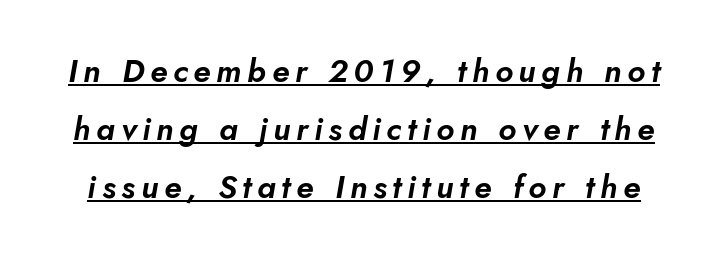
Descenders here cross a horizontal rule under the line. Character widths vary here, with narrow letters taking less room than wide ones. Italic: yes, the glyphs are oblique.
